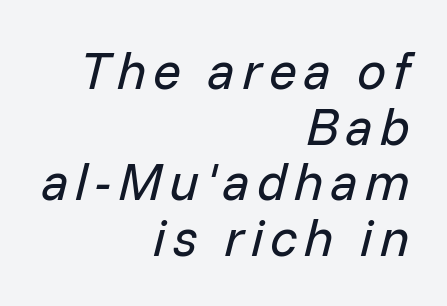
The image shows 52 px regular-weight type, italic (leaning right); set right-aligned, tight line spacing (1.07x), not underlined; low stroke contrast and a medium x-height.
